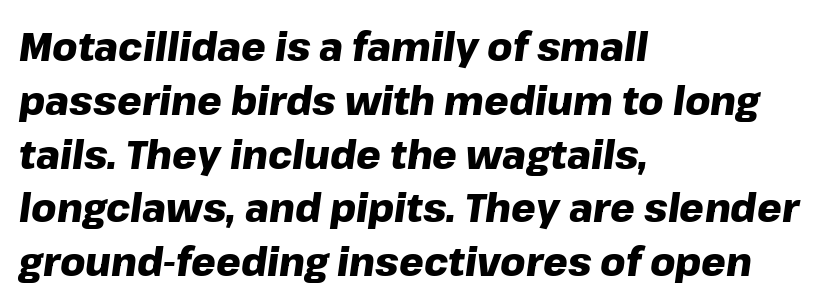
Q: Is the text bold? A: Yes.
Q: Is the text italic (slanted)? A: Yes, it leans right by about 8 degrees.
Q: Is the text underlined? A: No.
Q: How is the paragraph aligned? A: Left-aligned.
Q: Is the spacing between letters normal or unusually wide? A: Normal.
Q: Is the spacing between lines tight, normal or loose? A: Normal.
Q: Width (condensed, normal, or wide)? A: Normal.
Q: Stroke contrast? A: Low.
Q: x-height? A: Medium.
Q: Monospaced? A: No.
